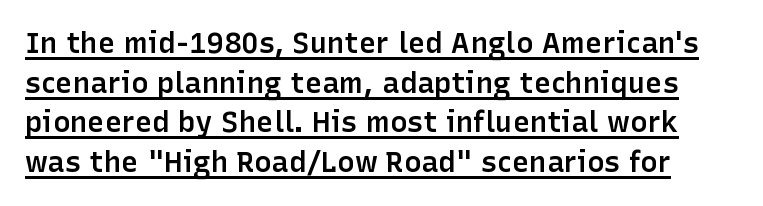
The image shows 29 px semibold sans-serif type, upright; set normal line spacing (1.37x), normal letter spacing, underlined; low stroke contrast and a medium x-height.
